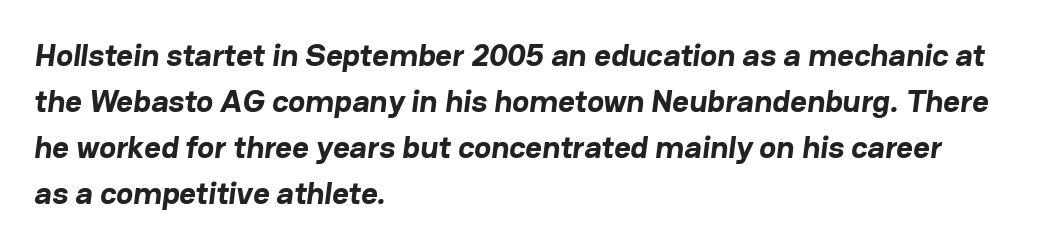
{"serif": "no", "bold": "yes", "weight": "bold", "width": "normal", "stroke_contrast": "low", "x_height": "medium", "monospaced": "no", "underline": "no", "align": "left", "line_spacing": "normal", "line_spacing_ratio": 1.44, "letter_spacing": "normal", "letter_spacing_em": 0.0, "glyph_px": 32}
